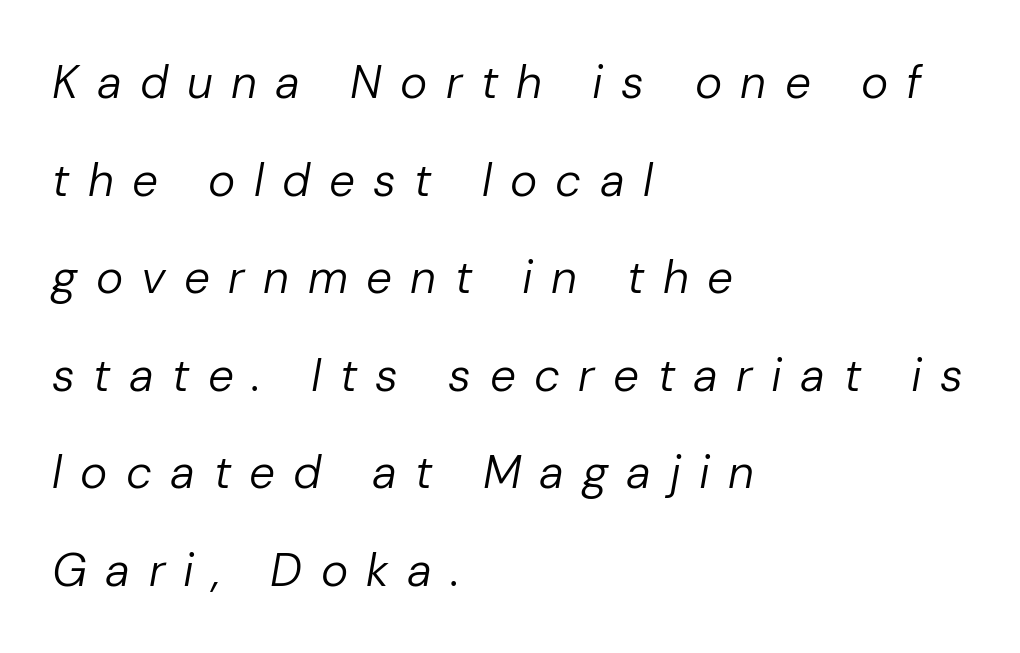
The image shows 46 px regular-weight type, italic (leaning right); set left-aligned, loose line spacing (2.12x), unusually wide letter spacing (+0.4 em), not underlined; low stroke contrast and a medium x-height.
